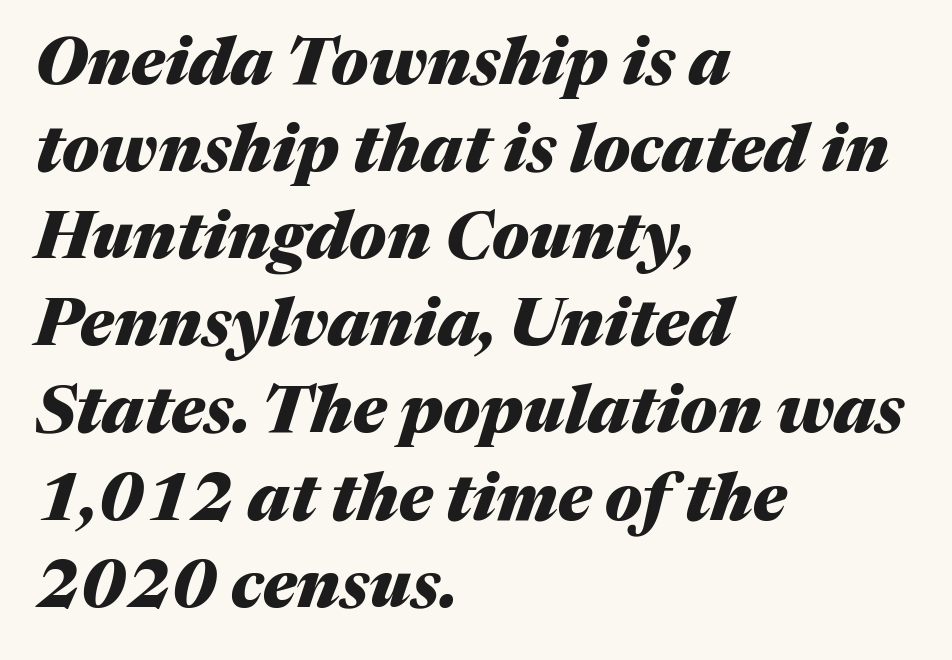
The image shows 66 px heavy type, italic (leaning right); set left-aligned, normal line spacing (1.32x), normal letter spacing, not underlined; medium stroke contrast and a medium x-height.
